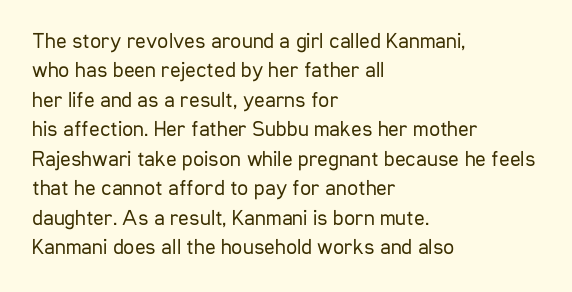
{"italic": "no", "bold": "no", "underline": "no", "align": "left", "line_spacing": "normal", "line_spacing_ratio": 1.34, "letter_spacing": "normal", "letter_spacing_em": 0.0, "glyph_px": 22}
